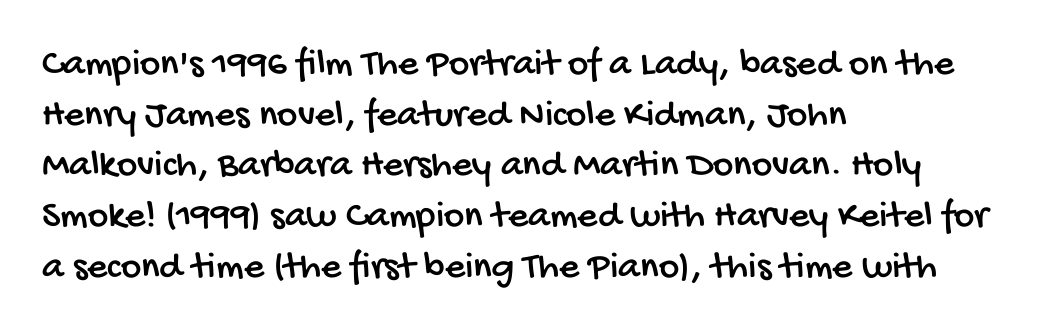
The letterforms sit shoulder to shoulder at normal distance. Which margin do the lines hug? The left one — the right edge is uneven. Think of a printed novel: that variable character pitch is what you see here. Look at the bottom of the vertical strokes: they stop flat, with no serifs. The leading is moderate, giving the passage an even texture. Decoration check: the copy has no underline.
